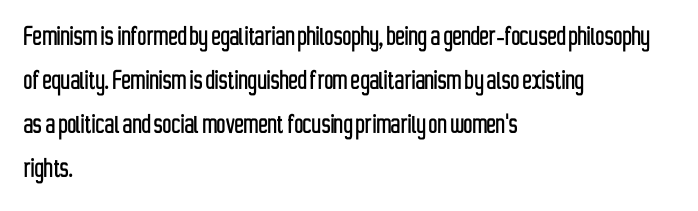
{"serif": "no", "italic": "no", "width": "condensed", "stroke_contrast": "low", "x_height": "medium", "monospaced": "no", "underline": "no", "align": "left", "line_spacing": "normal", "line_spacing_ratio": 1.42, "letter_spacing": "normal", "letter_spacing_em": 0.0, "glyph_px": 31}
